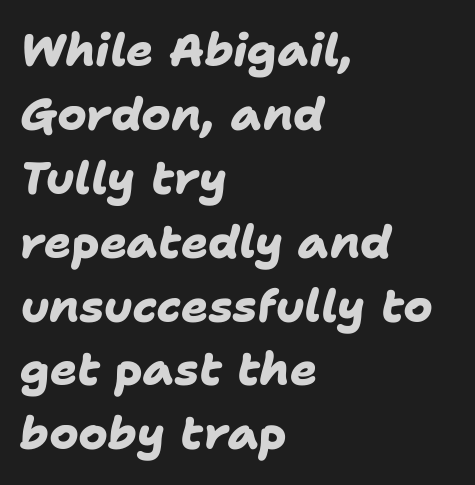
Casual observation: everything's shoved over to the left. Strong, thick strokes mark this as bold type. Looks like regular typesetting: each glyph gets only the width it needs. Students, note that the glyphs here touch the page at normal intervals. If you measured baseline to baseline, you'd find a middling distance. Rule under the text: the space is simply empty.
